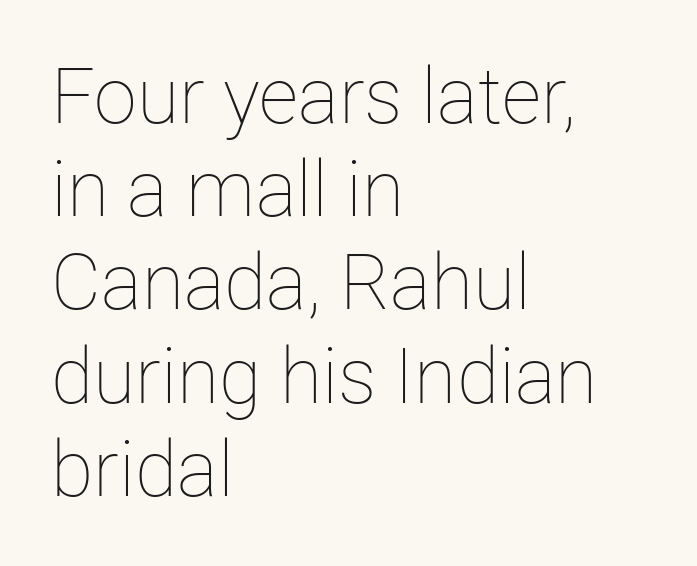
{"italic": "no", "bold": "no", "weight": "thin", "width": "normal", "stroke_contrast": "low", "x_height": "medium", "monospaced": "no", "underline": "no", "align": "left", "line_spacing_ratio": 1.21, "letter_spacing": "normal", "letter_spacing_em": 0.0, "glyph_px": 77}
